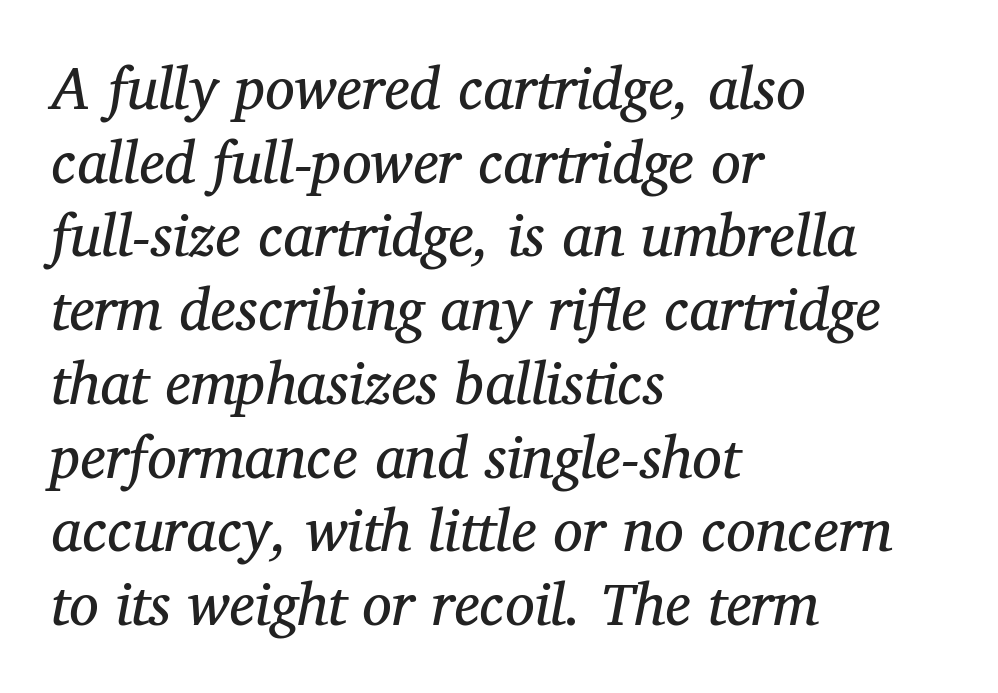
Unlike a clean sans, this face finishes its strokes with serifs. The face used here has a pronounced slope to its letters. Clear beneath every line of the passage. The letters advance in unequal steps, a hallmark of proportional type. Stems here are at most as thick as an everyday book face. Default kerning and tracking; the words read as compact shapes.
